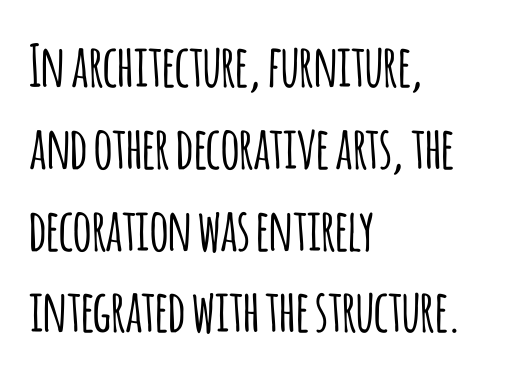
Q: Is the text italic (slanted)? A: No, it is upright.
Q: Is the typeface a serif or a sans-serif typeface? A: Sans-serif.
Q: Is the text underlined? A: No.
Q: How is the paragraph aligned? A: Left-aligned.
Q: Is the spacing between letters normal or unusually wide? A: Normal.
Q: Is the spacing between lines tight, normal or loose? A: Normal.
Q: Width (condensed, normal, or wide)? A: Condensed.
Q: Stroke contrast? A: Low.
Q: x-height? A: Large.
Q: Monospaced? A: No.
